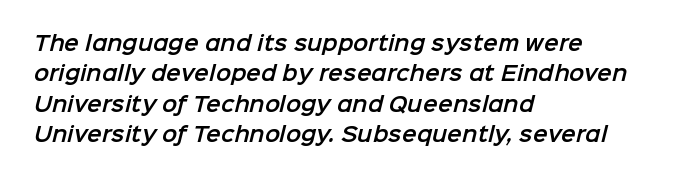
Q: Is the text underlined? A: No.
Q: How is the paragraph aligned? A: Left-aligned.
Q: Is the spacing between letters normal or unusually wide? A: Normal.
Q: Is the spacing between lines tight, normal or loose? A: Normal.
